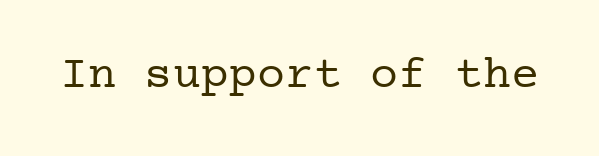
Do the letters lean? They stand straight. Between one letter and the next there's only the usual sliver of space. Compared with a typical body face, this is equally light or lighter still. No word sits above an underline. Little horizontal feet cap the strokes, marking this as serif type.
